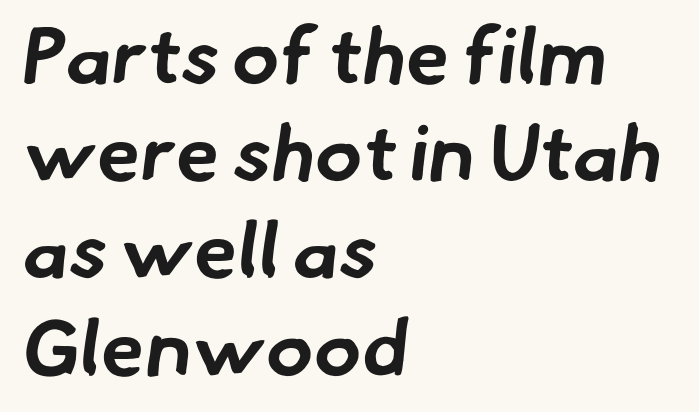
{"serif": "no", "bold": "yes", "weight": "bold", "width": "normal", "stroke_contrast": "low", "x_height": "small", "monospaced": "no", "underline": "no", "align": "left", "line_spacing_ratio": 1.23, "letter_spacing": "normal", "letter_spacing_em": 0.0, "glyph_px": 79}
